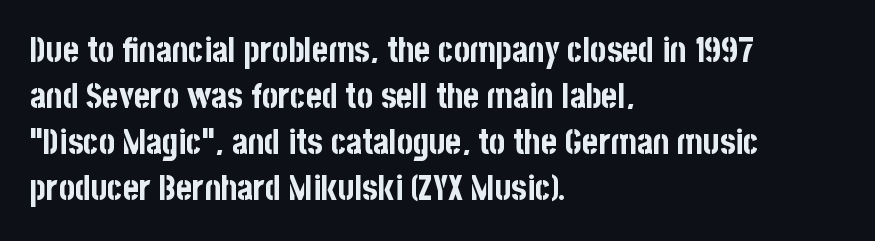
Caption: bold face, heavy strokes. Underlining? Definitely not there. Posture: upright roman. Does the type have serifs? No, each stem ends abruptly. Here the designer chose a conventional face with non-uniform glyph widths. The paragraph has a hard left edge and a soft right edge.
